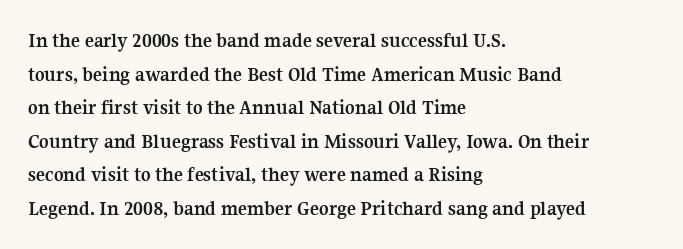
The image shows 21 px bold type, upright; set left-aligned, normal line spacing (1.6x), normal letter spacing, not underlined.
